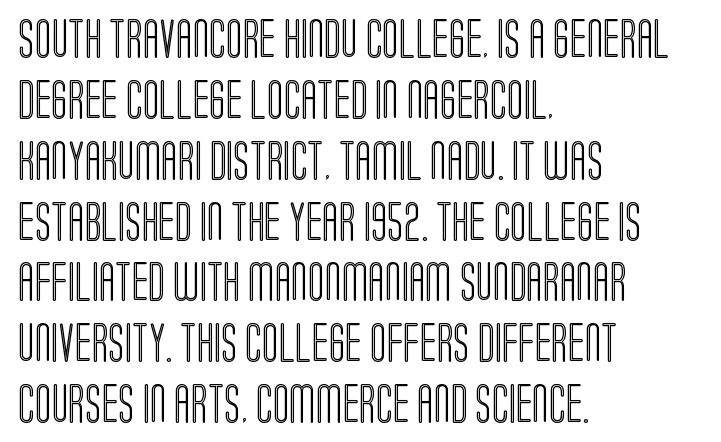
{"italic": "no", "width": "condensed", "x_height": "large", "monospaced": "no", "underline": "no", "align": "left", "line_spacing": "normal", "line_spacing_ratio": 1.56, "letter_spacing": "normal", "letter_spacing_em": 0.0, "glyph_px": 39}
